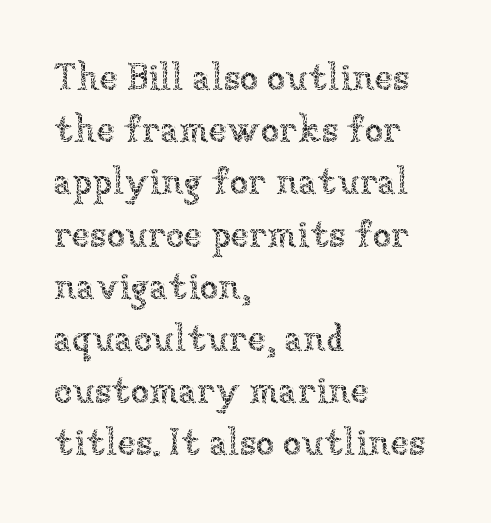
{"italic": "no", "bold": "no", "weight": "thin", "width": "normal", "stroke_contrast": "low", "x_height": "medium", "monospaced": "no", "underline": "no", "align": "left", "line_spacing": "normal", "line_spacing_ratio": 1.41, "letter_spacing": "normal", "letter_spacing_em": 0.0, "glyph_px": 37}
